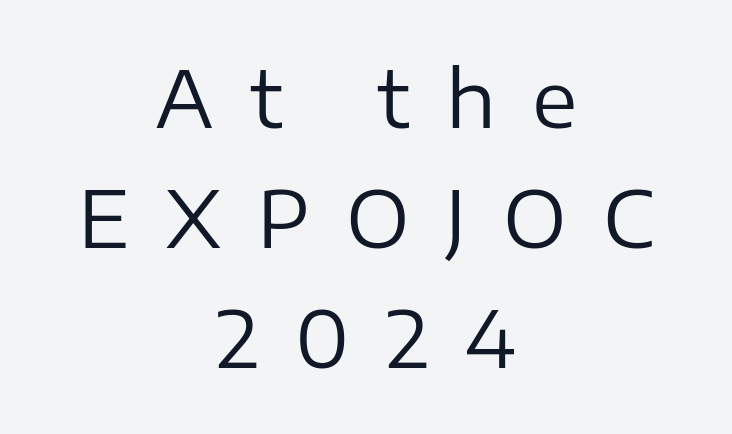
The image shows 77 px regular-weight sans-serif type, upright; set centered, normal line spacing (1.56x), unusually wide letter spacing (+0.47 em), not underlined; low stroke contrast and a medium x-height.
